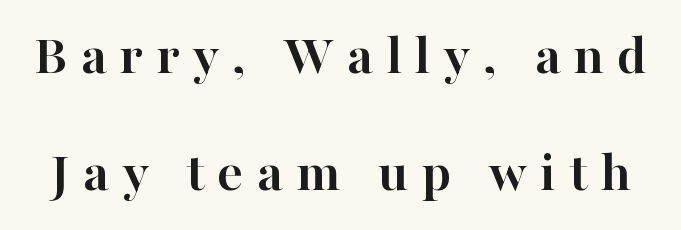
It's the straight-up-and-down kind of type. Looks like regular typesetting: each glyph gets only the width it needs. The letters carry serifs — small finishing strokes at the ends of their stems. The specimen omits any rule beneath the text block's lines. Characters follow at a spacing far wider than the type designer built in.
